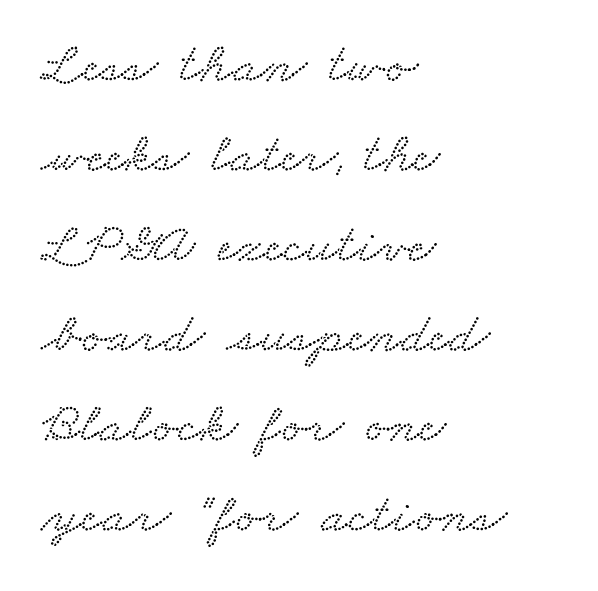
The face used here is proportionally spaced, like ordinary book or web type. Are there feet on the stems? There are — it's a serif. Observe the ordinary spacing: letters are neighbours, not strangers. The lines are quadded left. The vertical gap from one line to the next is medium. Just letters on the line, the space beneath them empty.
